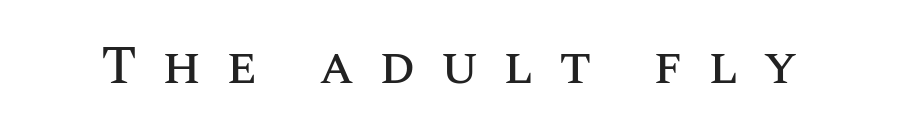
Q: Is the text italic (slanted)? A: No, it is upright.
Q: Is the text underlined? A: No.
Q: Is the spacing between letters normal or unusually wide? A: Unusually wide.
Q: Width (condensed, normal, or wide)? A: Normal.
Q: Stroke contrast? A: Medium.
Q: x-height? A: Large.
Q: Monospaced? A: No.
